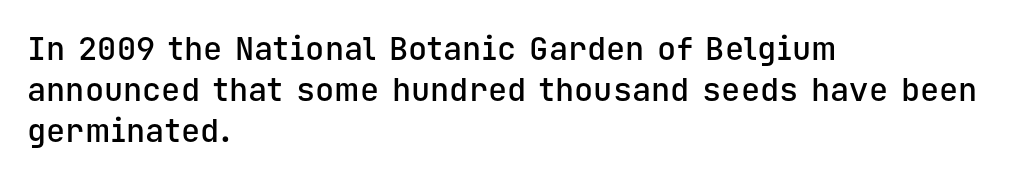
Every stem runs plumb, perpendicular to the baseline. The letterforms sit shoulder to shoulder at normal distance. The compositor pushed each line to the left boundary. Its strokes are somewhat broadened, the hallmark of semibold type. Baseline-to-baseline distance is the conventional proportion of letter height. Looks like terminal output: every glyph gets an equal slot.
